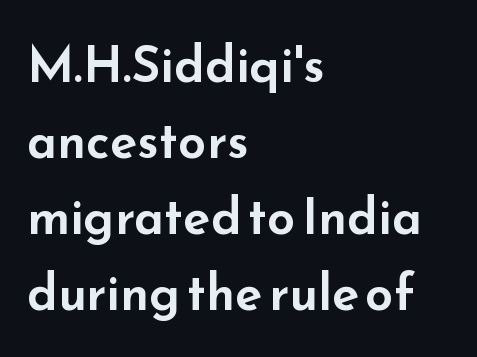
The image shows 50 px wide sans-serif type, upright; set left-aligned, normal line spacing (1.52x), normal letter spacing, not underlined; low stroke contrast and a small x-height.
